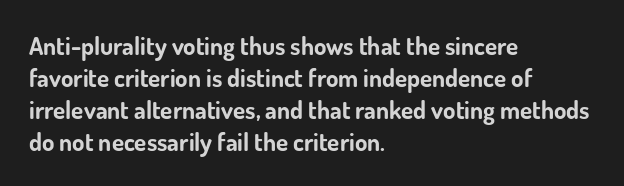
{"italic": "no", "bold": "yes", "underline": "no", "align": "left", "line_spacing": "normal", "line_spacing_ratio": 1.28, "letter_spacing": "normal", "letter_spacing_em": 0.0, "glyph_px": 25}
